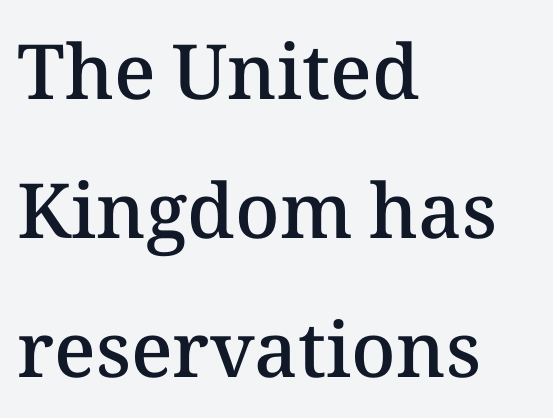
Q: Is the text bold? A: Semi-bold.
Q: Is the text italic (slanted)? A: No, it is upright.
Q: Is the text underlined? A: No.
Q: How is the paragraph aligned? A: Left-aligned.
Q: Is the spacing between letters normal or unusually wide? A: Normal.
Q: Width (condensed, normal, or wide)? A: Normal.
Q: Stroke contrast? A: Medium.
Q: x-height? A: Medium.
Q: Monospaced? A: No.
